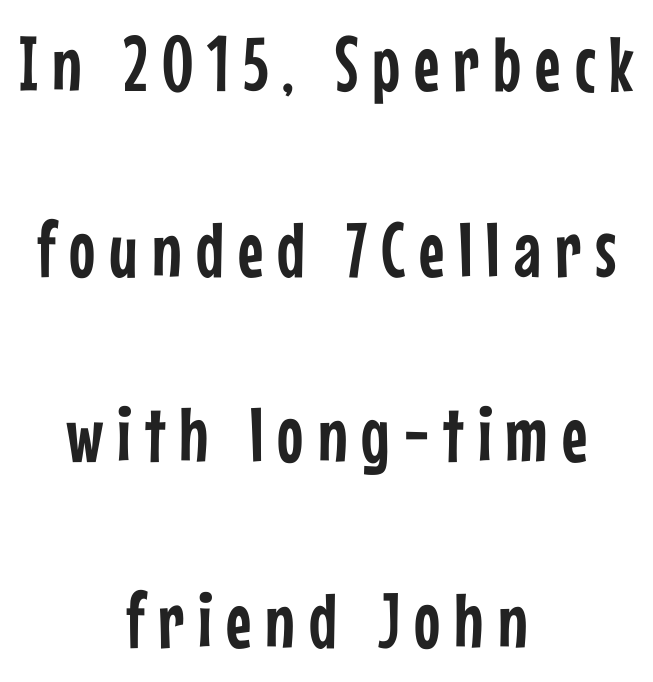
The image shows 78 px condensed sans-serif type, upright; set centered, loose line spacing (2.38x), not underlined; low stroke contrast and a medium x-height.
